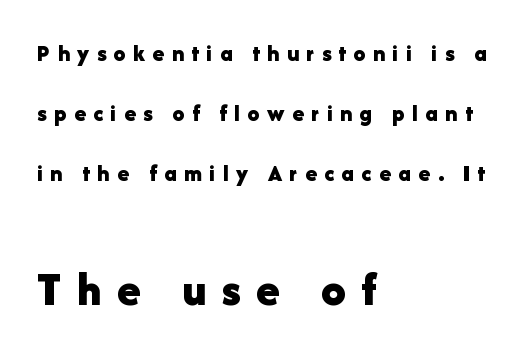
Clear beneath every line of the passage. What's the leading like? Stretched, with rows far apart. Layout note: lines flush left. Bold? Absolutely — the strokes are thick and heavy. Words appear elongated and porous because spacing is wide. Varying glyph widths throughout — classic text-font behaviour.
